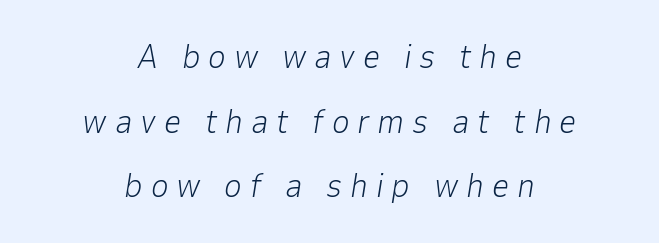
Anything drawn beneath the words? Only blank space. Style check: oblique. No chunkiness to these letters — they're not bold. Each line is balanced around a shared central axis.
